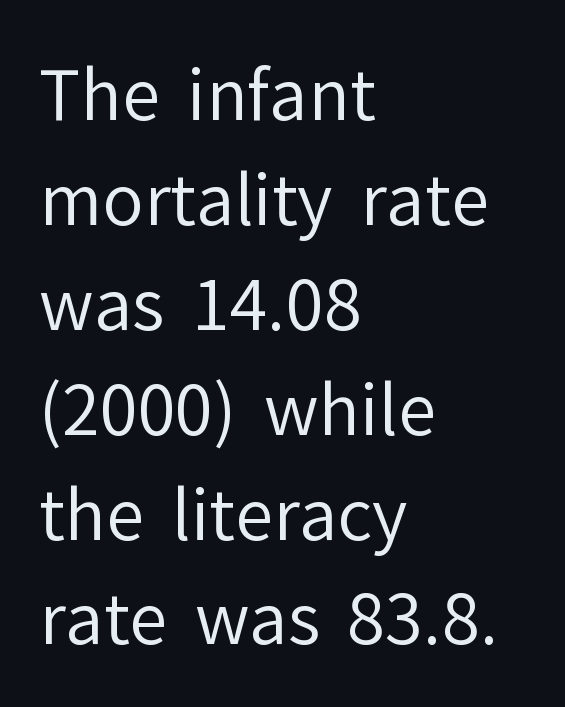
Q: Is the text bold? A: No.
Q: Is the text italic (slanted)? A: No, it is upright.
Q: Is the typeface a serif or a sans-serif typeface? A: Sans-serif.
Q: Is the text underlined? A: No.
Q: How is the paragraph aligned? A: Left-aligned.
Q: Is the spacing between letters normal or unusually wide? A: Normal.
Q: Is the spacing between lines tight, normal or loose? A: Normal.
Q: Width (condensed, normal, or wide)? A: Normal.
Q: Stroke contrast? A: Low.
Q: x-height? A: Medium.
Q: Monospaced? A: No.
